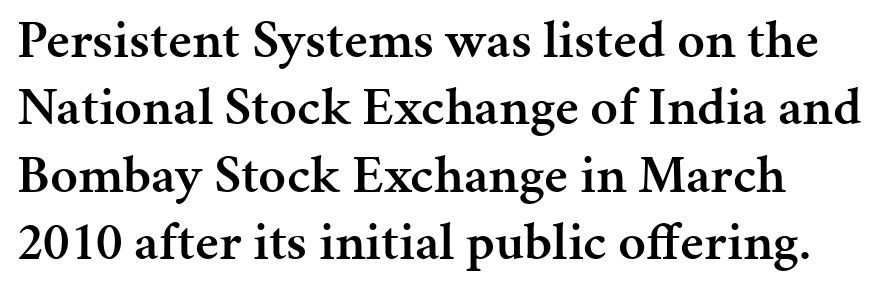
Clear beneath every line of the passage. Emphasis by weight is partial: semibold. This rendering leaves character spacing at its baseline value. The space between consecutive lines is moderate.
